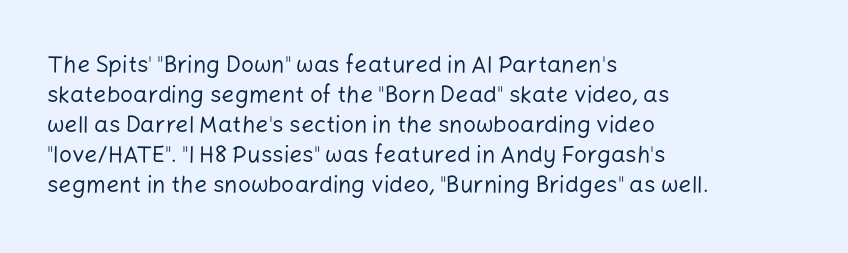
Q: Is the text bold? A: No.
Q: Is the text italic (slanted)? A: No, it is upright.
Q: Is the text underlined? A: No.
Q: How is the paragraph aligned? A: Left-aligned.
Q: Is the spacing between letters normal or unusually wide? A: Normal.
Q: Is the spacing between lines tight, normal or loose? A: Normal.
